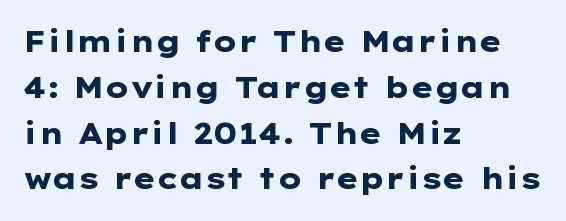
The image shows 29 px heavy, wide sans-serif type, upright; set left-aligned, normal line spacing (1.58x), normal letter spacing, not underlined; low stroke contrast and a medium x-height.
